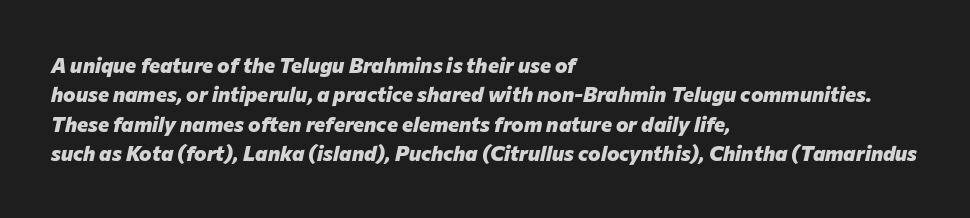
{"italic": "yes", "lean": "right", "slant_degrees": 12, "bold": "yes", "underline": "no", "align": "left", "line_spacing": "normal", "line_spacing_ratio": 1.4, "letter_spacing": "normal", "letter_spacing_em": 0.0, "glyph_px": 21}
